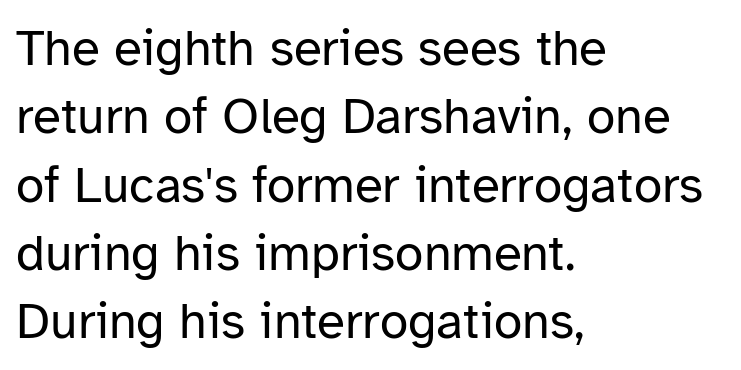
Q: Is the text bold? A: No.
Q: Is the text italic (slanted)? A: No, it is upright.
Q: Is the typeface a serif or a sans-serif typeface? A: Sans-serif.
Q: Is the text underlined? A: No.
Q: How is the paragraph aligned? A: Left-aligned.
Q: Is the spacing between letters normal or unusually wide? A: Normal.
Q: Is the spacing between lines tight, normal or loose? A: Normal.
Q: Width (condensed, normal, or wide)? A: Normal.
Q: Stroke contrast? A: Low.
Q: x-height? A: Medium.
Q: Monospaced? A: No.
